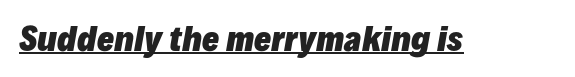
Emphasis-style slanted type is in use. The passage shown is typed in a proportional face where columns would drift. The sample's only ornament is a line tracing under the words. The passage shown has conventional tracking throughout. Heavy, bold letterforms.
